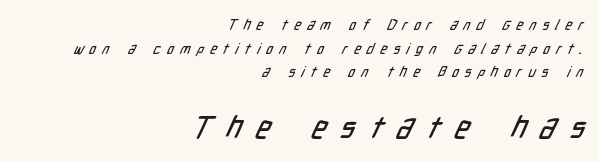
Does the bottom block carry the larger type? Yes, it does. Does extra space separate the letters? Yes, quite a lot of it. The face used here is proportionally spaced, like ordinary book or web type. Line ends are locked; line starts wander.
